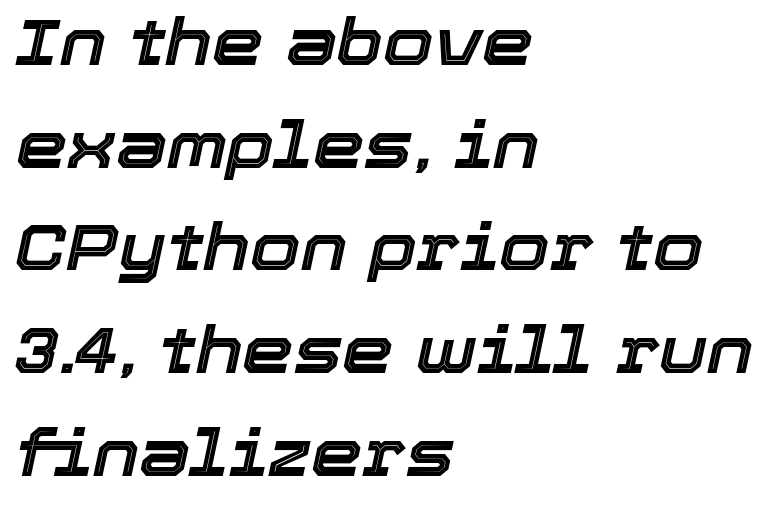
{"italic": "yes", "lean": "right", "slant_degrees": 12, "width": "normal", "x_height": "medium", "monospaced": "no", "underline": "no", "align": "left", "line_spacing": "normal", "line_spacing_ratio": 1.58, "letter_spacing": "normal", "letter_spacing_em": 0.0, "glyph_px": 65}
